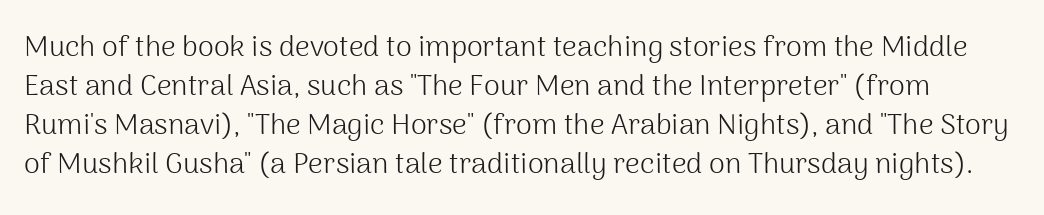
The image shows 29 px light sans-serif type, upright; set normal line spacing (1.35x), normal letter spacing, not underlined; medium stroke contrast and a medium x-height.
